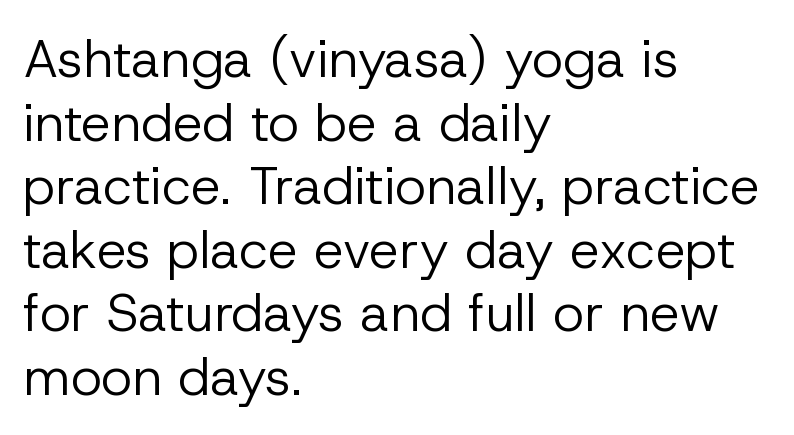
The image shows 53 px regular-weight sans-serif type, upright; set left-aligned, line spacing 1.2x, normal letter spacing, not underlined; low stroke contrast and a medium x-height.
